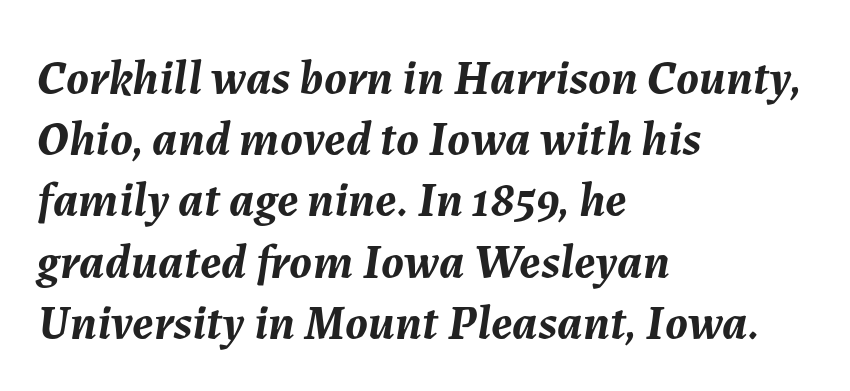
Caption: standard tracking, unaltered. Teacher's note: observe the even left margin — that is flush-left alignment. Heft: maximum for text — a bold. The strip under each line holds only bare page. Does the leading feel generous? No, just average. This sample has the flowing, uneven cadence of proportional lettering.
